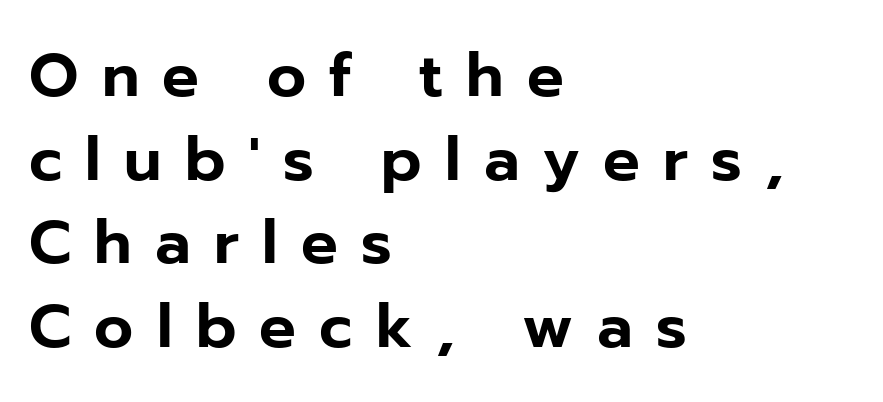
The image shows 61 px sans-serif type, upright; set left-aligned, normal line spacing (1.37x), unusually wide letter spacing (+0.38 em), not underlined; low stroke contrast and a medium x-height.
